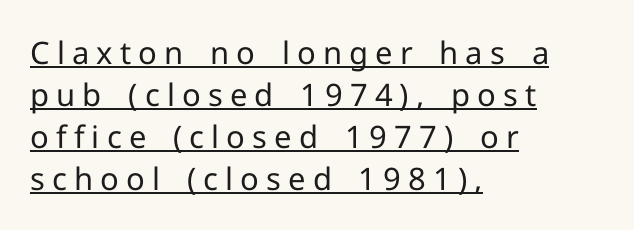
The image shows 31 px regular-weight sans-serif type, upright; set left-aligned, normal line spacing (1.35x), unusually wide letter spacing (+0.23 em), underlined; low stroke contrast and a medium x-height.
